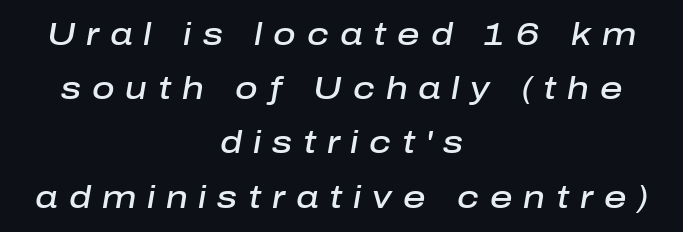
{"italic": "yes", "lean": "right", "slant_degrees": 10, "bold": "semi", "weight": "semibold", "width": "normal", "stroke_contrast": "low", "x_height": "medium", "monospaced": "no", "underline": "no", "align": "center", "line_spacing_ratio": 1.75, "letter_spacing": "wide", "letter_spacing_em": 0.35, "glyph_px": 31}
